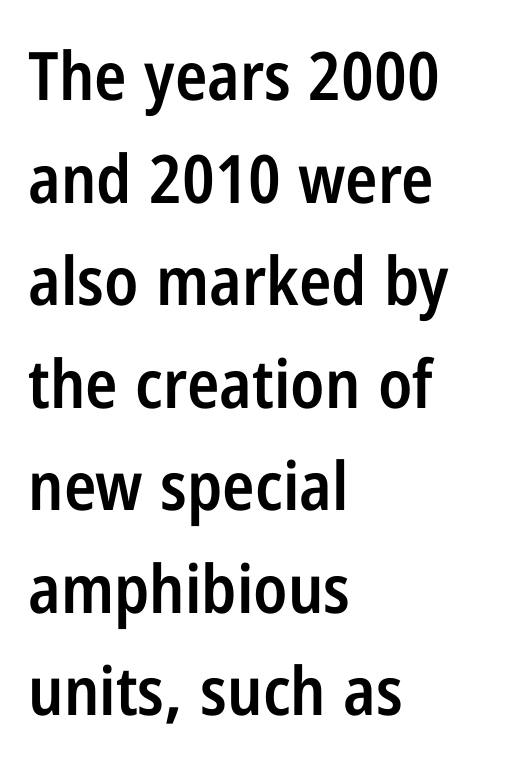
Characters follow at the spacing the type designer built in. This sample has the flowing, uneven cadence of proportional lettering. These lines were composed using upright roman letters. The font is running at a semibold setting, under full bold.
